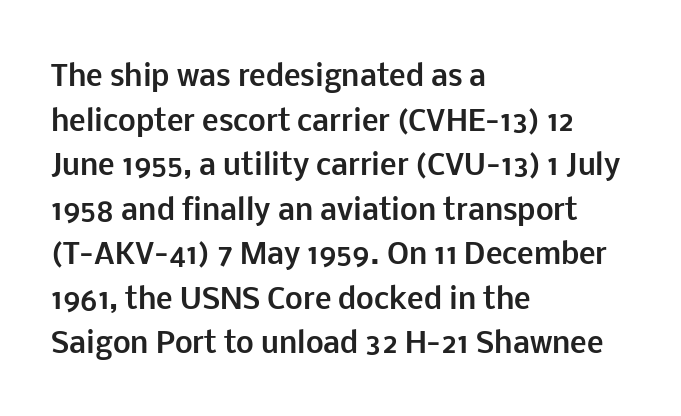
{"serif": "no", "italic": "no", "bold": "yes", "weight": "bold", "width": "normal", "stroke_contrast": "low", "x_height": "medium", "monospaced": "no", "underline": "no", "align": "left", "line_spacing": "normal", "line_spacing_ratio": 1.59, "letter_spacing": "normal", "letter_spacing_em": 0.0, "glyph_px": 28}
